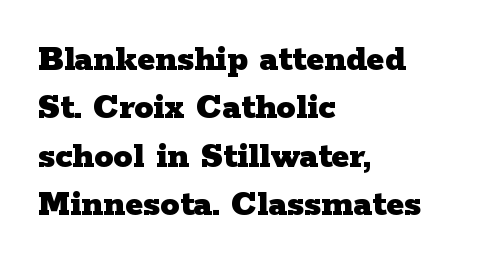
Visually the block forms a straight wall on the left and a jagged coastline on the right. Type without underlining. Typesetter's note: full bold, strokes at maximum text heaviness. Caption: standard tracking, unaltered. Examine the stroke ends and you'll spot serifs. The rendering uses natural spacing where letterforms have individual widths.
